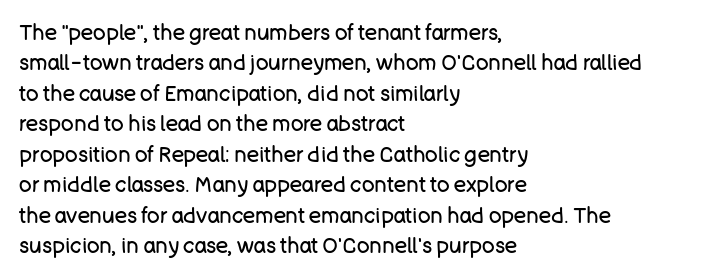
{"italic": "no", "bold": "no", "underline": "no", "align": "left", "line_spacing": "normal", "line_spacing_ratio": 1.45, "letter_spacing": "normal", "letter_spacing_em": 0.0, "glyph_px": 21}
